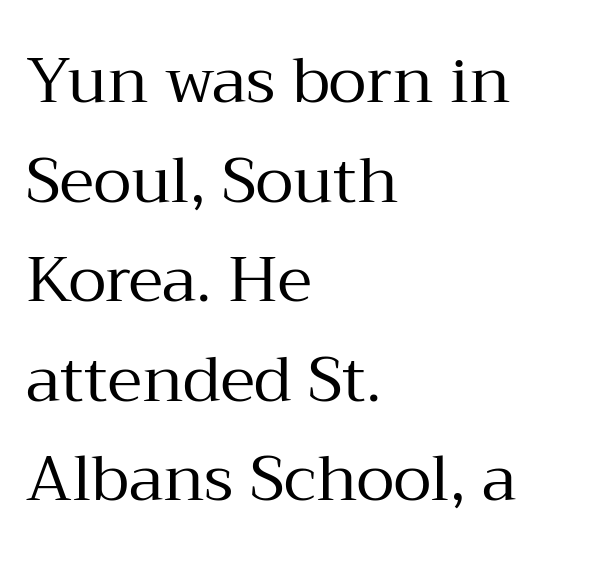
{"serif": "yes", "italic": "no", "bold": "no", "weight": "regular", "width": "normal", "stroke_contrast": "medium", "x_height": "medium", "monospaced": "no", "underline": "no", "align": "left", "line_spacing": "normal", "line_spacing_ratio": 1.58, "letter_spacing": "normal", "letter_spacing_em": 0.0, "glyph_px": 63}
